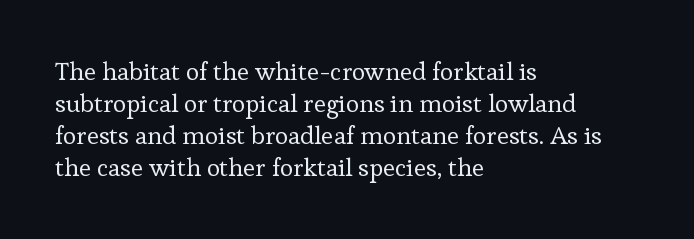
Q: Is the text bold? A: No.
Q: Is the text italic (slanted)? A: No, it is upright.
Q: Is the text underlined? A: No.
Q: How is the paragraph aligned? A: Left-aligned.
Q: Is the spacing between letters normal or unusually wide? A: Normal.
Q: Is the spacing between lines tight, normal or loose? A: Normal.
